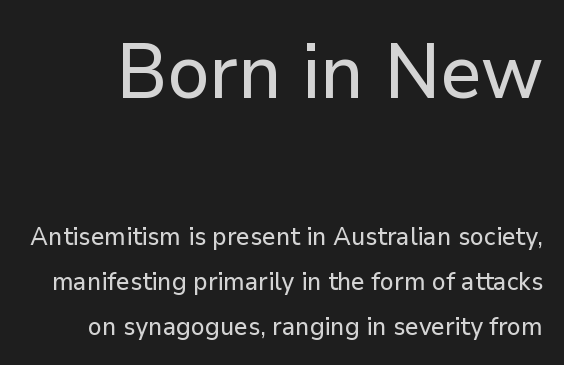
The image shows 76 px sans-serif type, upright; set line spacing 1.8x, normal letter spacing, not underlined; the first (top) block is 3.04x larger; low stroke contrast and a medium x-height.
